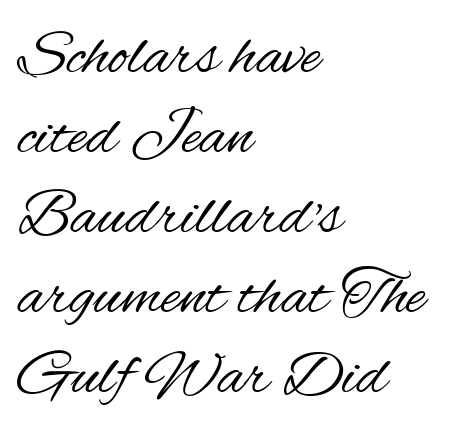
Q: Is the text bold? A: No.
Q: Is the text italic (slanted)? A: Yes.
Q: Is the typeface a serif or a sans-serif typeface? A: Sans-serif.
Q: Is the text underlined? A: No.
Q: How is the paragraph aligned? A: Left-aligned.
Q: Is the spacing between letters normal or unusually wide? A: Normal.
Q: Width (condensed, normal, or wide)? A: Condensed.
Q: Stroke contrast? A: Medium.
Q: x-height? A: Small.
Q: Monospaced? A: No.
